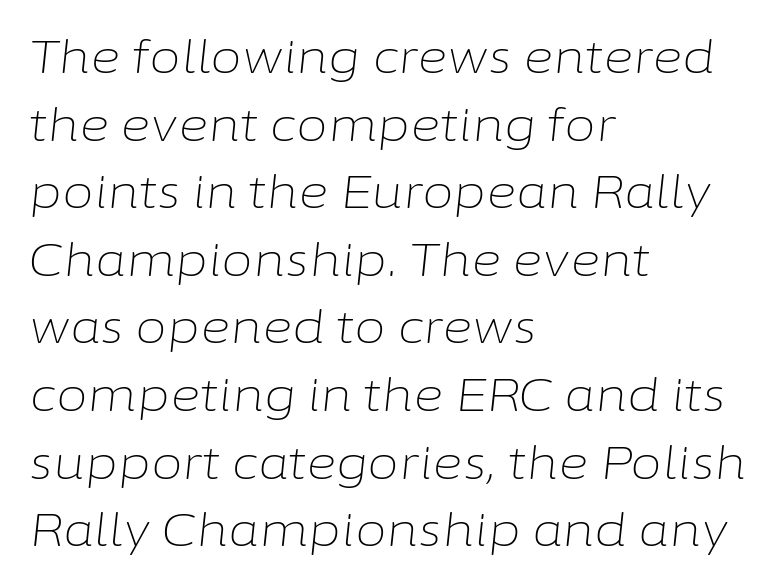
{"italic": "yes", "lean": "right", "slant_degrees": 6, "bold": "no", "weight": "light", "width": "normal", "stroke_contrast": "low", "x_height": "medium", "monospaced": "no", "underline": "no", "align": "left", "line_spacing": "normal", "line_spacing_ratio": 1.47, "letter_spacing": "normal", "letter_spacing_em": 0.0, "glyph_px": 46}
